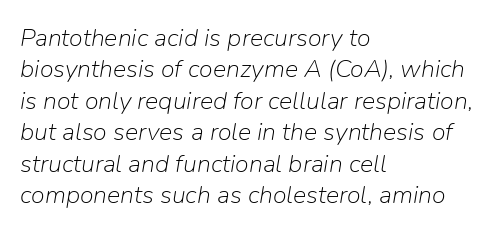
Q: Is the text bold? A: No.
Q: Is the text italic (slanted)? A: Yes, it leans right by about 9 degrees.
Q: Is the text underlined? A: No.
Q: How is the paragraph aligned? A: Left-aligned.
Q: Is the spacing between letters normal or unusually wide? A: Normal.
Q: Is the spacing between lines tight, normal or loose? A: Normal.
